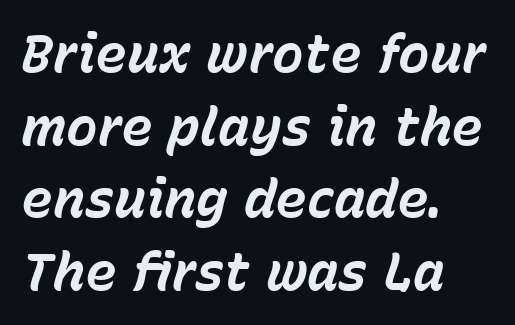
{"italic": "yes", "lean": "right", "slant_degrees": 15, "bold": "yes", "weight": "bold", "width": "normal", "stroke_contrast": "low", "x_height": "medium", "monospaced": "no", "underline": "no", "align": "left", "line_spacing": "normal", "line_spacing_ratio": 1.37, "letter_spacing": "normal", "letter_spacing_em": 0.0, "glyph_px": 53}
